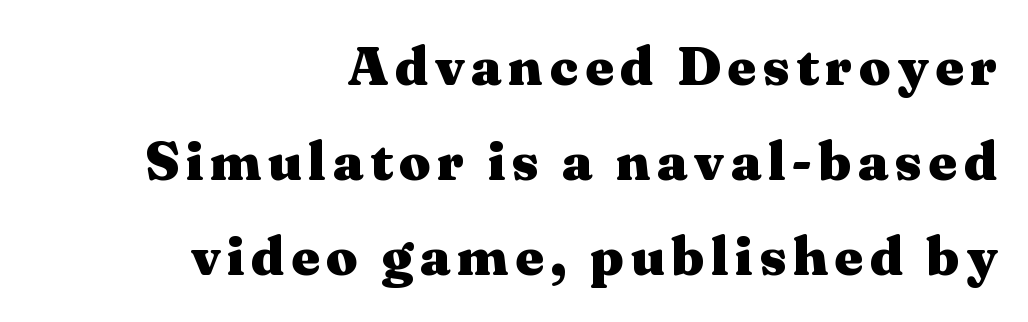
Q: Is the text bold? A: Yes.
Q: Is the text italic (slanted)? A: No, it is upright.
Q: Is the typeface a serif or a sans-serif typeface? A: Serif.
Q: Is the text underlined? A: No.
Q: How is the paragraph aligned? A: Right-aligned.
Q: Width (condensed, normal, or wide)? A: Wide.
Q: Stroke contrast? A: Medium.
Q: x-height? A: Medium.
Q: Monospaced? A: No.
